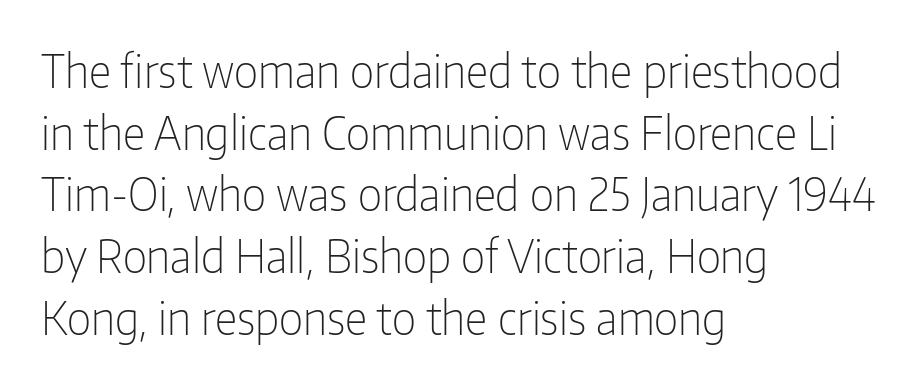
{"serif": "no", "italic": "no", "bold": "no", "weight": "light", "width": "condensed", "stroke_contrast": "low", "x_height": "medium", "monospaced": "no", "underline": "no", "align": "left", "line_spacing": "normal", "line_spacing_ratio": 1.37, "letter_spacing": "normal", "letter_spacing_em": 0.0, "glyph_px": 45}
